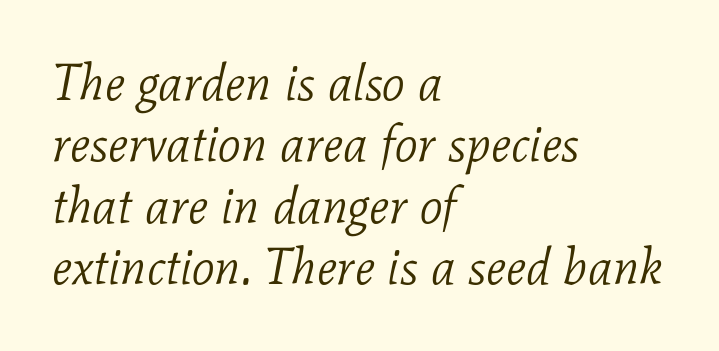
The image shows 50 px light serif type, italic (leaning right); set left-aligned, line spacing 1.23x, normal letter spacing, not underlined; low stroke contrast and a medium x-height.
